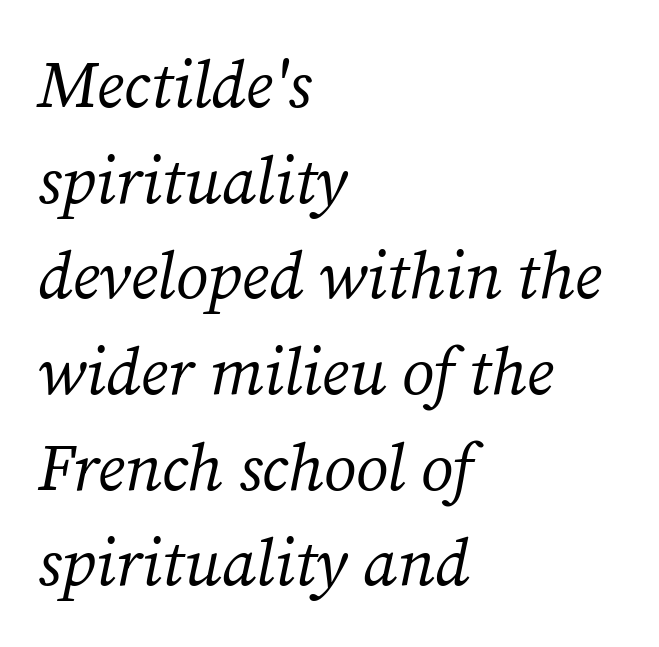
Q: Is the text bold? A: No.
Q: Is the text italic (slanted)? A: Yes, it leans right by about 12 degrees.
Q: Is the typeface a serif or a sans-serif typeface? A: Serif.
Q: Is the text underlined? A: No.
Q: How is the paragraph aligned? A: Left-aligned.
Q: Is the spacing between letters normal or unusually wide? A: Normal.
Q: Is the spacing between lines tight, normal or loose? A: Normal.
Q: Width (condensed, normal, or wide)? A: Normal.
Q: Stroke contrast? A: Medium.
Q: x-height? A: Medium.
Q: Monospaced? A: No.
